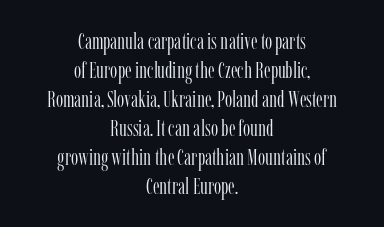
{"italic": "no", "bold": "no", "underline": "no", "align": "center", "line_spacing": "normal", "line_spacing_ratio": 1.26, "letter_spacing": "normal", "letter_spacing_em": 0.0, "glyph_px": 23}
